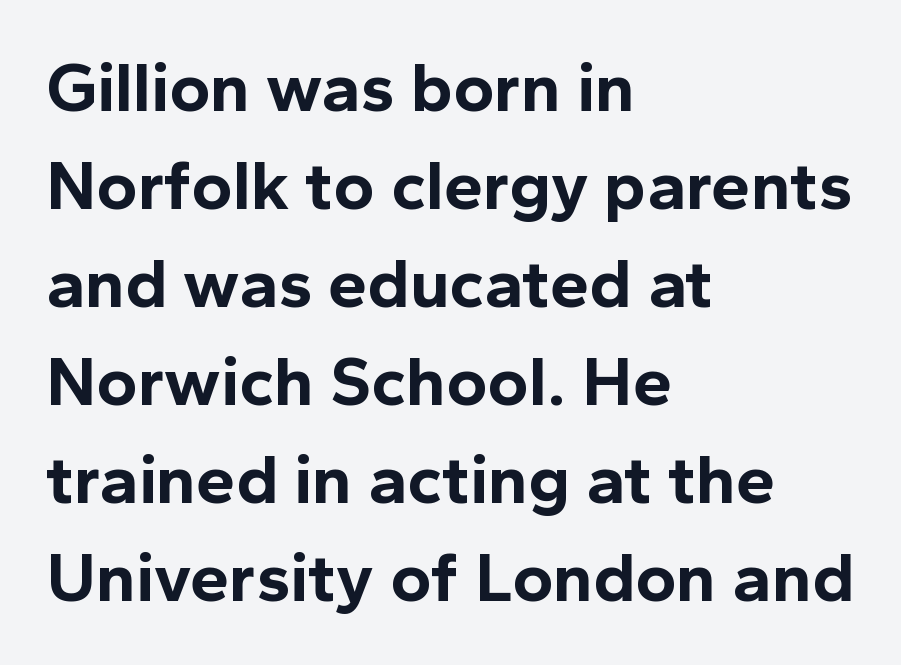
{"serif": "no", "italic": "no", "bold": "yes", "weight": "bold", "width": "normal", "x_height": "medium", "monospaced": "no", "underline": "no", "align": "left", "line_spacing": "normal", "line_spacing_ratio": 1.4, "letter_spacing": "normal", "letter_spacing_em": 0.0, "glyph_px": 70}
